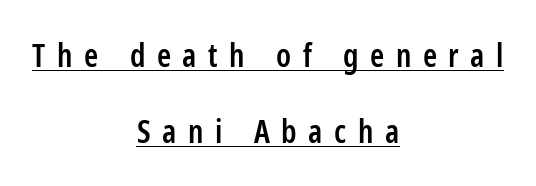
The image shows 32 px semibold, condensed sans-serif type, upright; set centered, loose line spacing (2.38x), unusually wide letter spacing (+0.36 em), underlined; low stroke contrast and a medium x-height.
